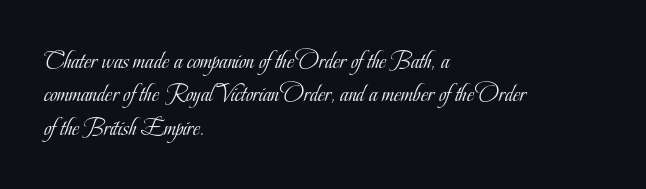
Clear beneath every line of the passage. Compared with typical paragraphs, the rows here are spaced about the same. The letters look calm and open, with moderate or lighter stems. Spacing between characters is what you'd get straight out of the box.
